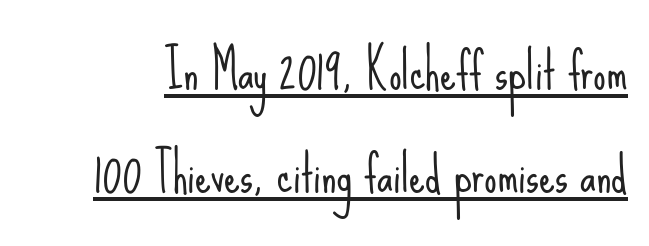
The image shows 50 px light, condensed sans-serif type, upright; set loose line spacing (2.07x), normal letter spacing, underlined; low stroke contrast and a small x-height.
